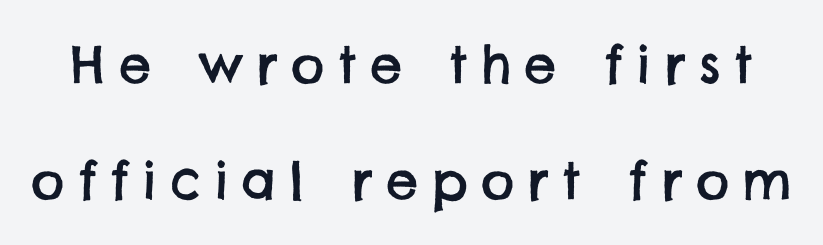
{"serif": "no", "width": "normal", "stroke_contrast": "low", "x_height": "large", "monospaced": "no", "underline": "no", "line_spacing": "loose", "line_spacing_ratio": 2.28, "letter_spacing": "wide", "letter_spacing_em": 0.26, "glyph_px": 51}
